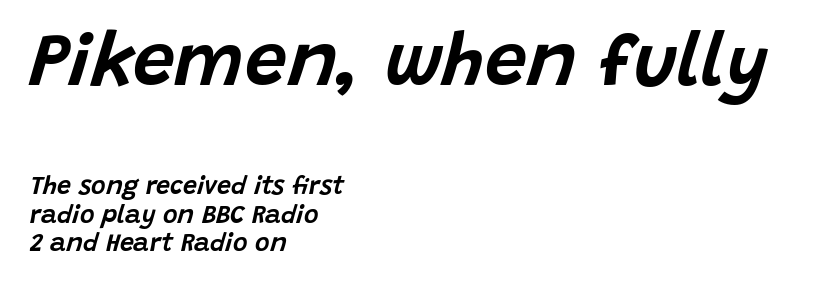
{"italic": "yes", "lean": "right", "slant_degrees": 15, "width": "normal", "stroke_contrast": "low", "x_height": "large", "monospaced": "no", "underline": "no", "align": "left", "line_spacing": "tight", "line_spacing_ratio": 1.14, "letter_spacing": "normal", "letter_spacing_em": 0.0, "larger_block": "first", "size_ratio": 3.0, "glyph_px": 75}
